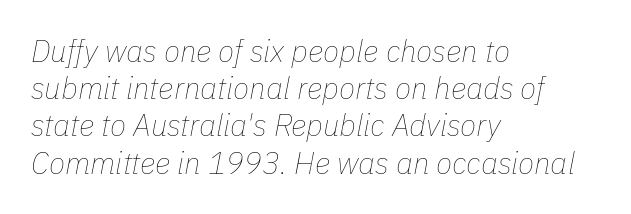
The image shows 30 px thin type, italic (leaning right); set left-aligned, line spacing 1.24x, normal letter spacing, not underlined; low stroke contrast and a medium x-height.
